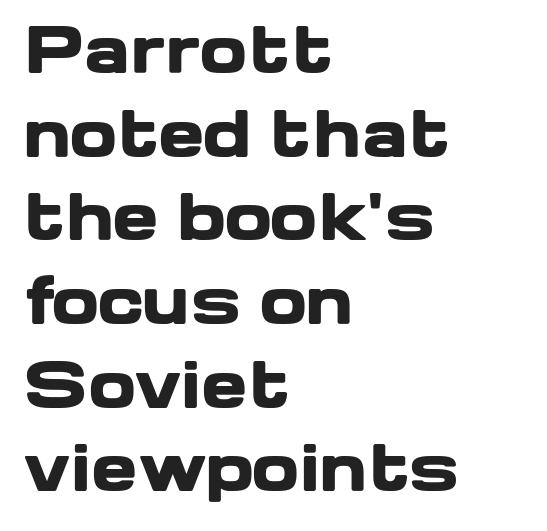
Descenders hang freely into open space. Grotesque or geometric, the face here clearly has no serifs. On the weight axis this lands at bold, roughly 700. The paragraph has a hard left edge and a soft right edge. The lettering holds an erect, upright posture throughout. Each letter keeps its own natural width here, so spacing adapts to shape.
